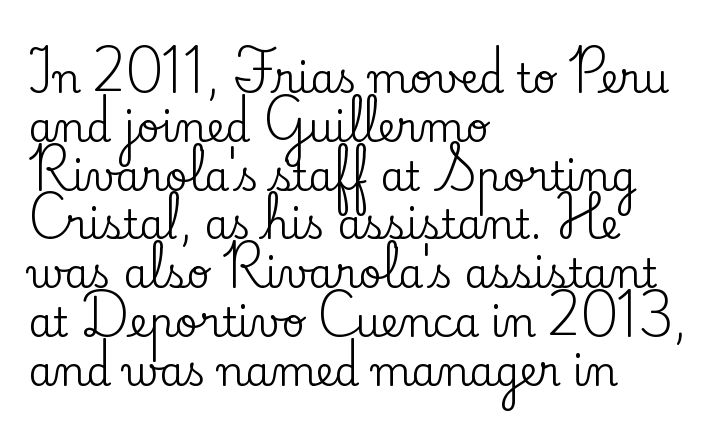
{"serif": "yes", "italic": "no", "width": "normal", "stroke_contrast": "low", "x_height": "small", "monospaced": "no", "underline": "no", "align": "left", "line_spacing_ratio": 1.22, "letter_spacing": "normal", "letter_spacing_em": 0.0, "glyph_px": 40}
